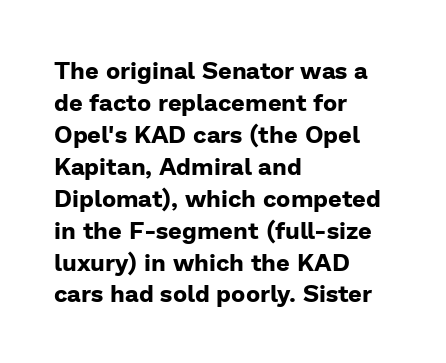
{"italic": "no", "bold": "yes", "underline": "no", "align": "left", "line_spacing": "normal", "line_spacing_ratio": 1.33, "letter_spacing": "normal", "letter_spacing_em": 0.0, "glyph_px": 24}
